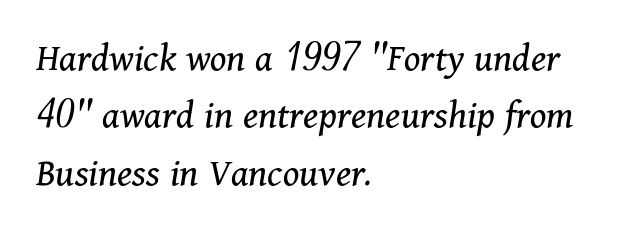
Style check: oblique. Do the characters align in a grid? No, the font is proportional. The space directly below the letters is spotless. These glyphs show unthickened strokes, regular width or finer. A normal amount of white space separates one row of letters from the next. Left-aligned paragraph, ragged on the right.
